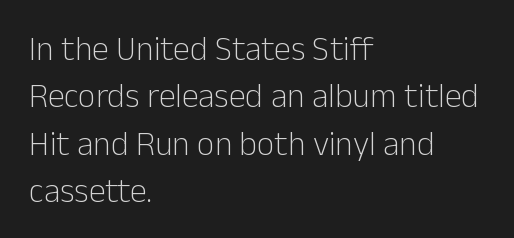
{"serif": "no", "italic": "no", "bold": "no", "weight": "light", "width": "normal", "stroke_contrast": "low", "x_height": "medium", "monospaced": "no", "underline": "no", "align": "left", "line_spacing": "normal", "line_spacing_ratio": 1.39, "letter_spacing": "normal", "letter_spacing_em": 0.0, "glyph_px": 34}
